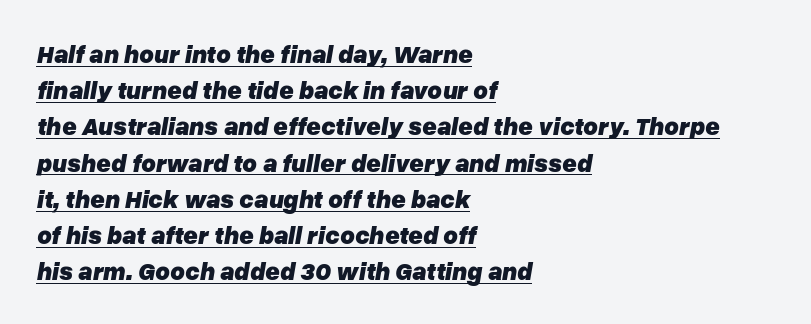
{"italic": "yes", "lean": "right", "slant_degrees": 10, "bold": "yes", "underline": "yes", "align": "left", "line_spacing": "normal", "line_spacing_ratio": 1.45, "letter_spacing": "normal", "letter_spacing_em": 0.0, "glyph_px": 25}
